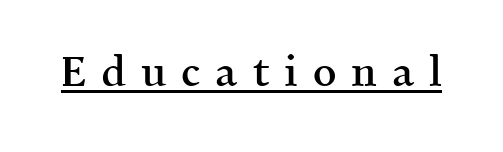
The image shows 41 px semibold serif type, upright; set unusually wide letter spacing (+0.36 em), underlined; a medium x-height.
